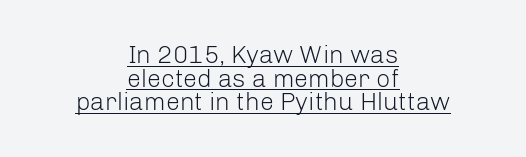
A continuous stroke trails under the words, as in a hyperlink. Standard letterfit; no display-style spreading of the glyphs. Every row of glyphs is offset so its center matches the block's center. No heavy texture on the line: the type isn't bold.
